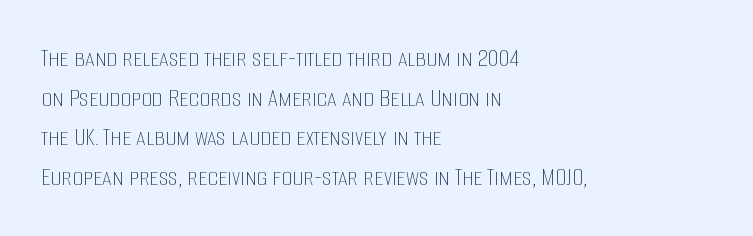
The image shows 27 px text type, upright; set left-aligned, normal line spacing (1.47x), normal letter spacing, not underlined.
